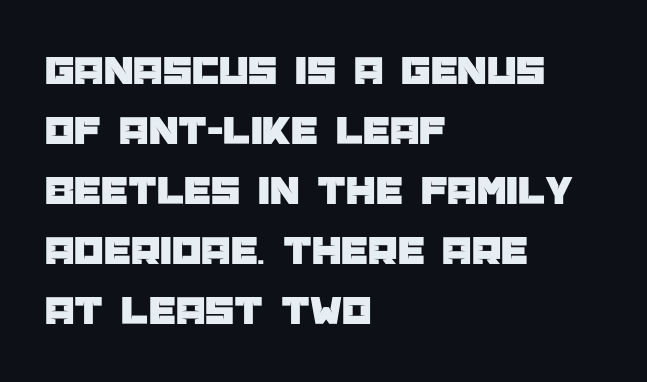
Observe the absence of serifs on each vertical stroke in this sample. It's the straight-up-and-down kind of type. Alignment: flush left. Clear beneath every line of the passage. Is this a fixed-width face? No — the glyphs have proportional, varying widths.
